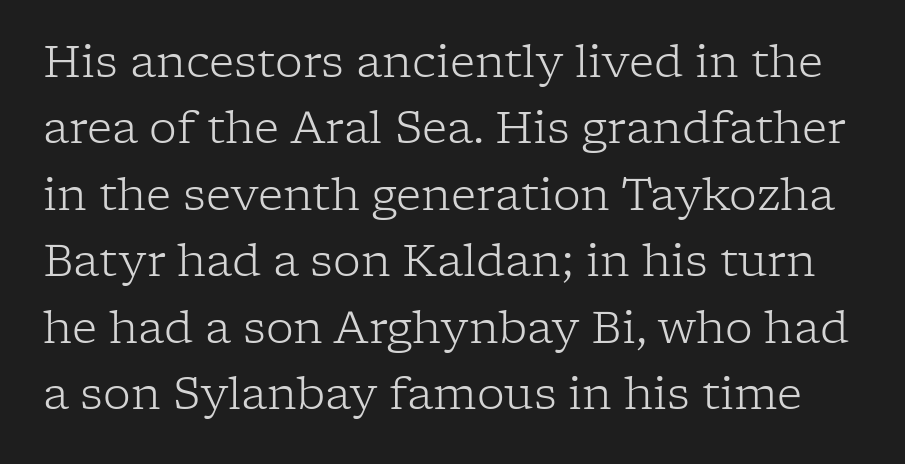
The image shows 44 px light serif type, upright; set normal line spacing (1.51x), normal letter spacing, not underlined; low stroke contrast and a medium x-height.
